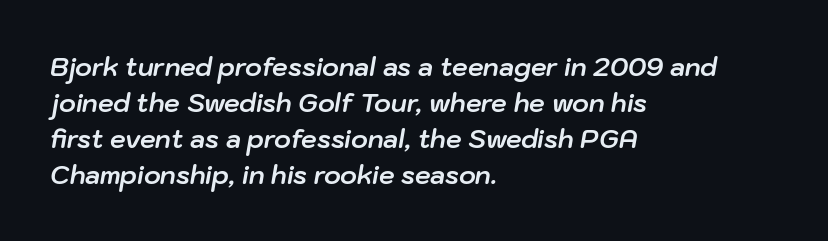
{"italic": "yes", "lean": "right", "slant_degrees": 10, "bold": "yes", "underline": "no", "align": "left", "line_spacing": "normal", "line_spacing_ratio": 1.44, "letter_spacing": "normal", "letter_spacing_em": 0.0, "glyph_px": 25}
